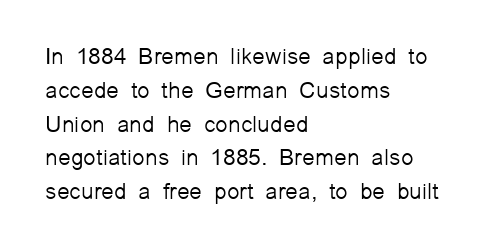
Q: Is the text bold? A: No.
Q: Is the text italic (slanted)? A: No, it is upright.
Q: Is the text underlined? A: No.
Q: How is the paragraph aligned? A: Left-aligned.
Q: Is the spacing between letters normal or unusually wide? A: Normal.
Q: Is the spacing between lines tight, normal or loose? A: Normal.
